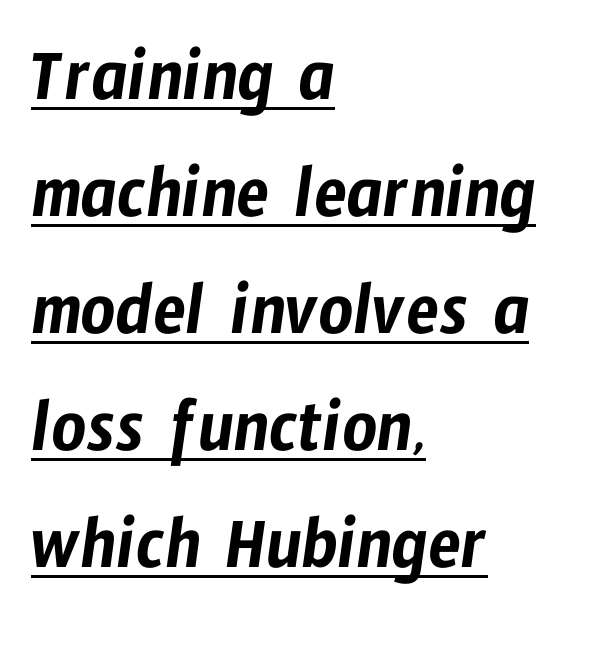
Q: Is the typeface a serif or a sans-serif typeface? A: Sans-serif.
Q: Is the text underlined? A: Yes.
Q: How is the paragraph aligned? A: Left-aligned.
Q: Is the spacing between letters normal or unusually wide? A: Normal.
Q: Is the spacing between lines tight, normal or loose? A: Normal.
Q: Width (condensed, normal, or wide)? A: Condensed.
Q: Stroke contrast? A: Low.
Q: x-height? A: Medium.
Q: Monospaced? A: No.
